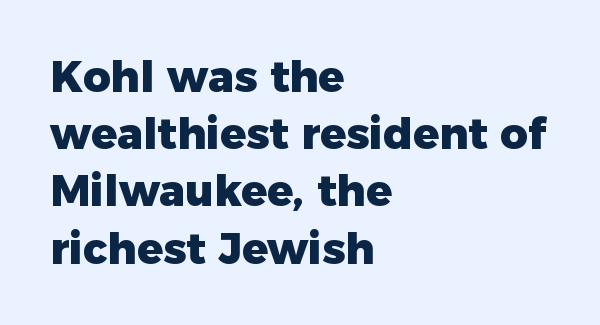
Q: Is the text bold? A: Yes.
Q: Is the text italic (slanted)? A: No, it is upright.
Q: Is the typeface a serif or a sans-serif typeface? A: Sans-serif.
Q: Is the text underlined? A: No.
Q: How is the paragraph aligned? A: Left-aligned.
Q: Is the spacing between letters normal or unusually wide? A: Normal.
Q: Is the spacing between lines tight, normal or loose? A: Normal.
Q: Width (condensed, normal, or wide)? A: Normal.
Q: Stroke contrast? A: Low.
Q: x-height? A: Medium.
Q: Monospaced? A: No.
